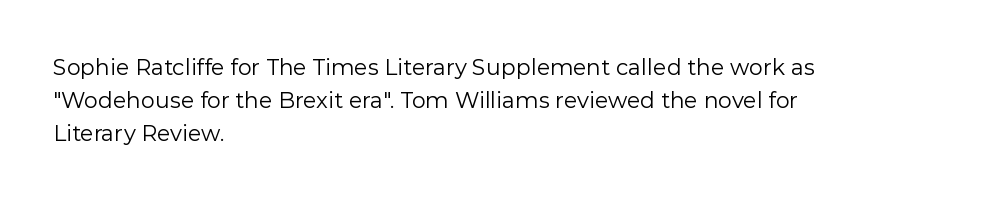
Descender tails drop into unmarked territory. Vertically, the passage feels balanced, rows spaced as you'd expect. The typesetter chose a ragged-right arrangement here. The typography opts for an upright posture over an oblique one. The rendering keeps characters at their native spacing. Stroke mass is kept to a normal reading level or below.
